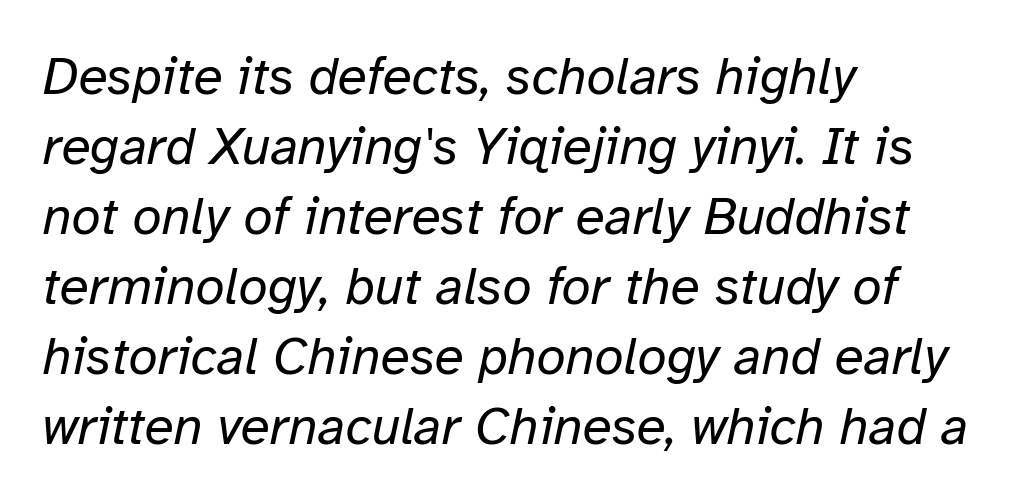
Between one letter and the next there's only the usual sliver of space. The typesetter chose a ragged-right arrangement here. Think of a printed novel: that variable character pitch is what you see here. These lines were composed using italics. Notice how descenders clear the ascenders below comfortably — that's standard leading.
